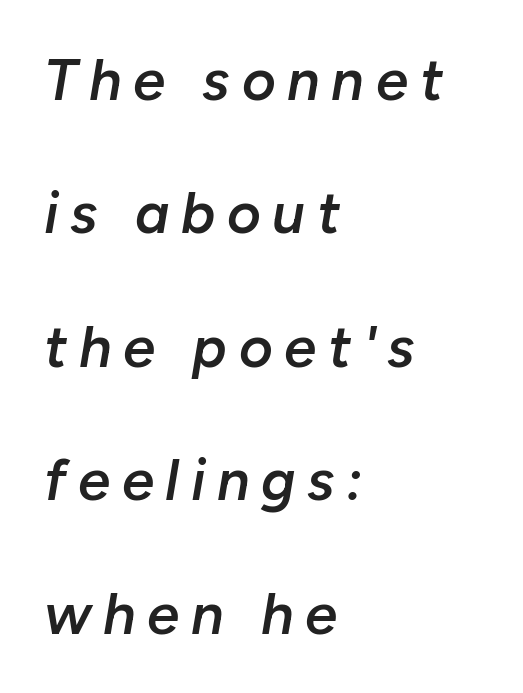
Each letter keeps its own natural width here, so spacing adapts to shape. Bare-footed words on every line. Display-style spreading of the glyphs; the letterfit is very open. A typesetter would mark this as italic.
